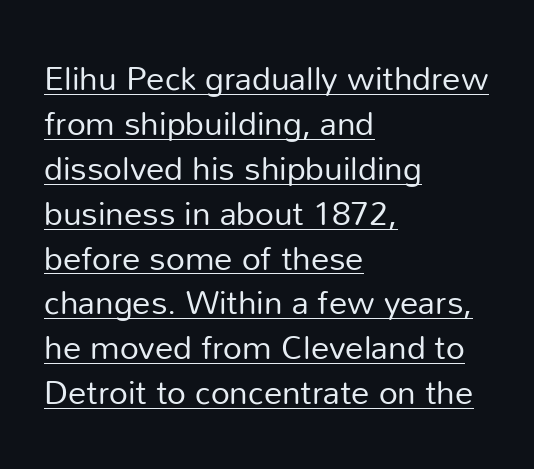
Is this a fixed-width face? No — the glyphs have proportional, varying widths. What kind of face is this? One without serifs — a sans. The face looks like a standard text weight, possibly lighter. Each line of the rendering has a horizontal stroke beneath the glyphs. Does the copy run flush right? No — it runs flush left. Style check: upright.
